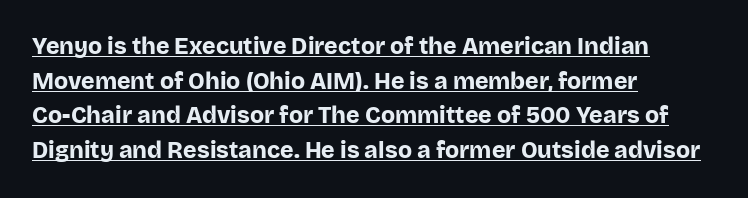
Horizontal bands of white between lines are of average thickness. The axis of the letterforms is exactly vertical. The horizontal fit of the characters is conventional and even. Layout note: lines flush left. Glance below the letters and you will spot a drawn line.
